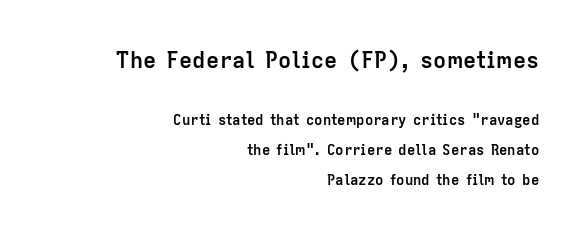
The image shows 22 px bold type, upright; set right-aligned, loose line spacing (2.14x), normal letter spacing, not underlined; the first (top) block is 1.57x larger.
